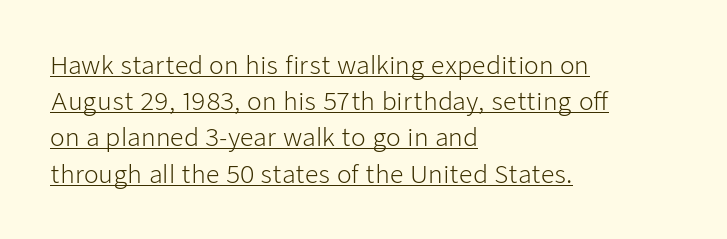
Q: Is the text bold? A: No.
Q: Is the text italic (slanted)? A: No, it is upright.
Q: Is the text underlined? A: Yes.
Q: How is the paragraph aligned? A: Left-aligned.
Q: Is the spacing between letters normal or unusually wide? A: Normal.
Q: Is the spacing between lines tight, normal or loose? A: Normal.
